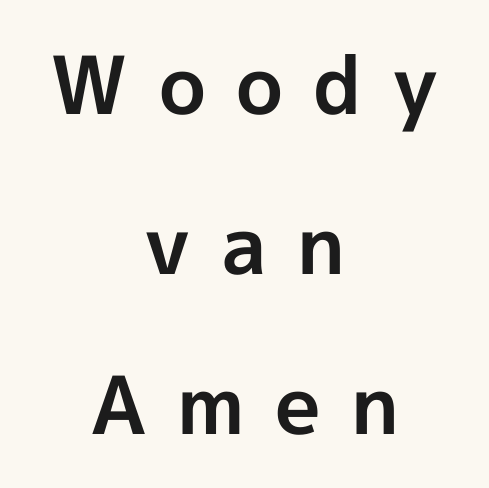
{"serif": "no", "italic": "no", "bold": "yes", "weight": "bold", "width": "normal", "x_height": "medium", "monospaced": "no", "underline": "no", "align": "center", "line_spacing": "loose", "line_spacing_ratio": 2.0, "letter_spacing": "wide", "letter_spacing_em": 0.38, "glyph_px": 80}
